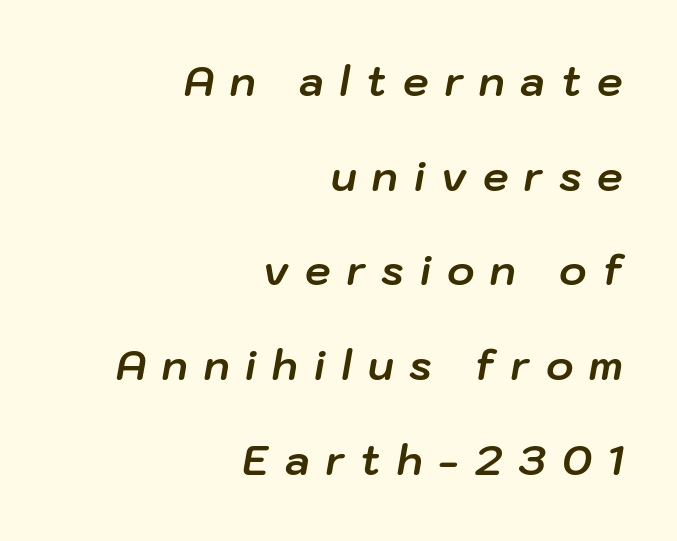
{"italic": "yes", "lean": "right", "slant_degrees": 10, "bold": "yes", "weight": "bold", "width": "normal", "stroke_contrast": "low", "x_height": "medium", "monospaced": "no", "underline": "no", "align": "right", "line_spacing": "loose", "line_spacing_ratio": 2.31, "letter_spacing": "wide", "letter_spacing_em": 0.39, "glyph_px": 41}
